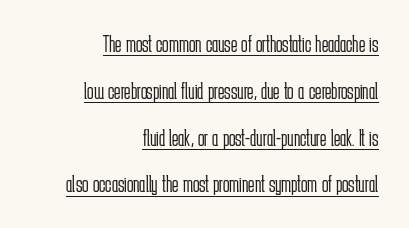
{"italic": "no", "bold": "no", "underline": "yes", "align": "right", "line_spacing": "loose", "line_spacing_ratio": 1.95, "letter_spacing": "normal", "letter_spacing_em": 0.0, "glyph_px": 24}
